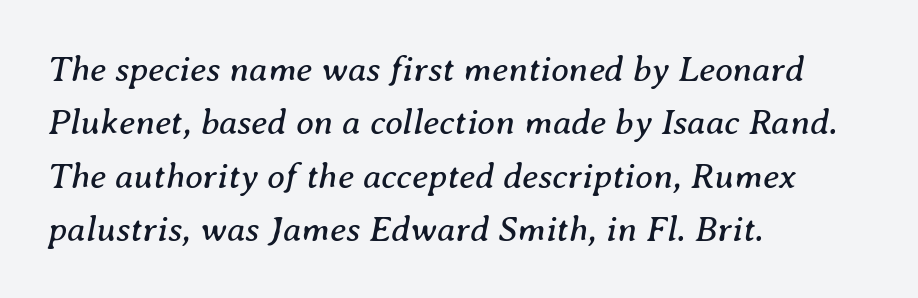
Q: Is the text bold? A: No.
Q: Is the text italic (slanted)? A: Yes, it leans right by about 8 degrees.
Q: Is the typeface a serif or a sans-serif typeface? A: Serif.
Q: Is the text underlined? A: No.
Q: How is the paragraph aligned? A: Left-aligned.
Q: Is the spacing between letters normal or unusually wide? A: Normal.
Q: Is the spacing between lines tight, normal or loose? A: Normal.
Q: Width (condensed, normal, or wide)? A: Normal.
Q: Stroke contrast? A: Medium.
Q: x-height? A: Medium.
Q: Monospaced? A: No.
